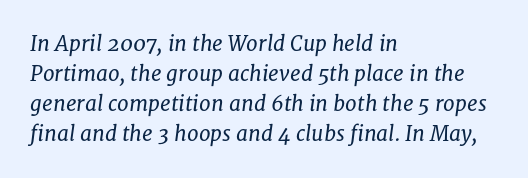
The image shows 21 px text type, italic (leaning right); set left-aligned, normal line spacing (1.43x), normal letter spacing, not underlined.
